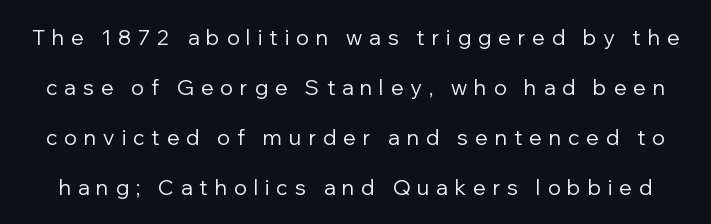
{"italic": "no", "bold": "no", "underline": "no", "line_spacing": "loose", "line_spacing_ratio": 2.38, "letter_spacing": "wide", "letter_spacing_em": 0.33, "glyph_px": 21}
